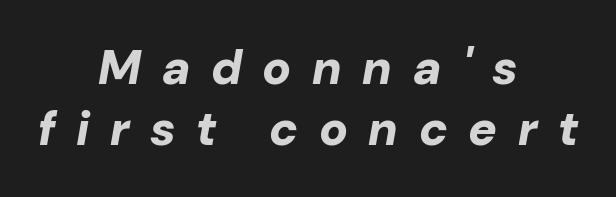
{"italic": "yes", "lean": "right", "slant_degrees": 10, "bold": "yes", "weight": "bold", "width": "normal", "stroke_contrast": "low", "x_height": "medium", "monospaced": "no", "underline": "no", "align": "center", "line_spacing": "normal", "line_spacing_ratio": 1.28, "letter_spacing": "wide", "letter_spacing_em": 0.43, "glyph_px": 48}
